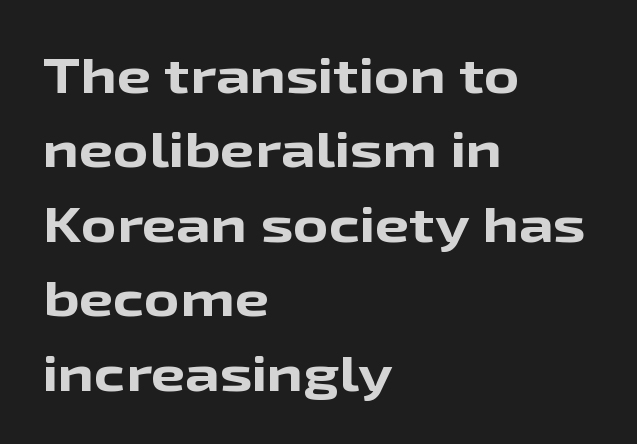
The image shows 49 px bold, wide sans-serif type, upright; set left-aligned, normal line spacing (1.52x), normal letter spacing, not underlined; low stroke contrast and a medium x-height.
